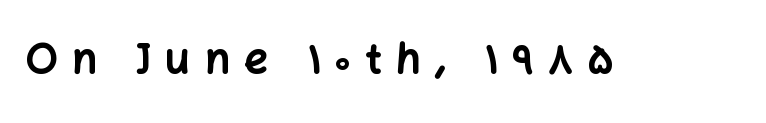
Short note: letters widely spaced. Quick note: not italic, upright. Strong, thick strokes mark this as bold type. This is sans-serif lettering, the kind often seen on screens and signage. The passage shown is typed in a proportional face where columns would drift. This rendering features lettering with no underline.
